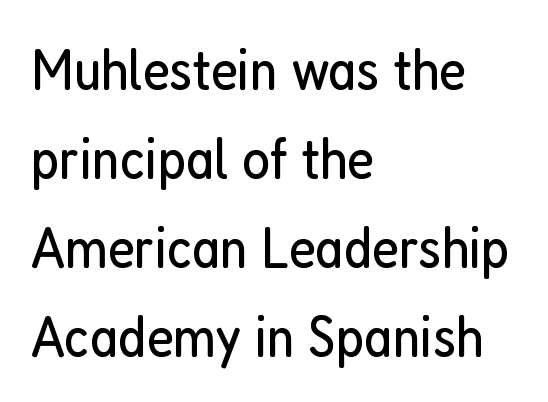
{"serif": "no", "italic": "no", "bold": "no", "weight": "regular", "width": "condensed", "stroke_contrast": "low", "x_height": "medium", "monospaced": "no", "underline": "no", "align": "left", "line_spacing": "normal", "line_spacing_ratio": 1.51, "letter_spacing": "normal", "letter_spacing_em": 0.0, "glyph_px": 59}
